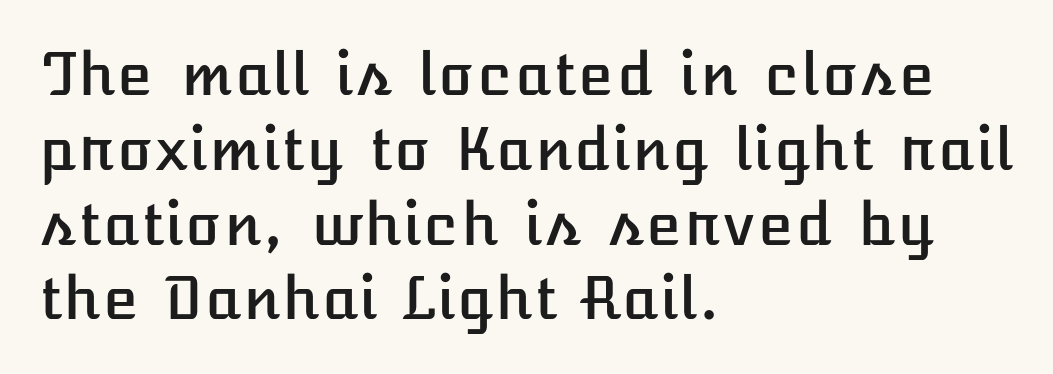
Each word holds together tightly as a unit, with standard inter-letter gaps. Teacher's note: observe the even left margin — that is flush-left alignment. Only glyphs here, with clear space below each row. In terms of leading, this rendering sits right in the middle. Does the lettering tilt? It doesn't — this is upright.
